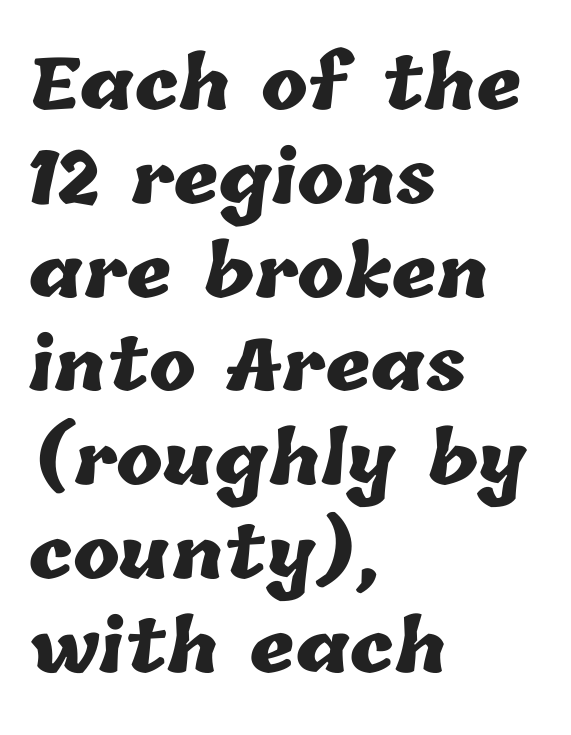
Q: Is the text bold? A: Yes.
Q: Is the text underlined? A: No.
Q: How is the paragraph aligned? A: Left-aligned.
Q: Is the spacing between letters normal or unusually wide? A: Normal.
Q: Is the spacing between lines tight, normal or loose? A: Normal.
Q: Width (condensed, normal, or wide)? A: Normal.
Q: Stroke contrast? A: Low.
Q: x-height? A: Medium.
Q: Monospaced? A: No.
